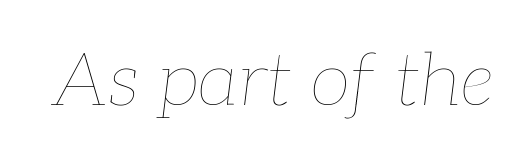
Q: Is the text bold? A: No.
Q: Is the text italic (slanted)? A: Yes, it leans right by about 7 degrees.
Q: Is the text underlined? A: No.
Q: Is the spacing between letters normal or unusually wide? A: Normal.
Q: Width (condensed, normal, or wide)? A: Normal.
Q: Stroke contrast? A: Low.
Q: x-height? A: Medium.
Q: Monospaced? A: No.
